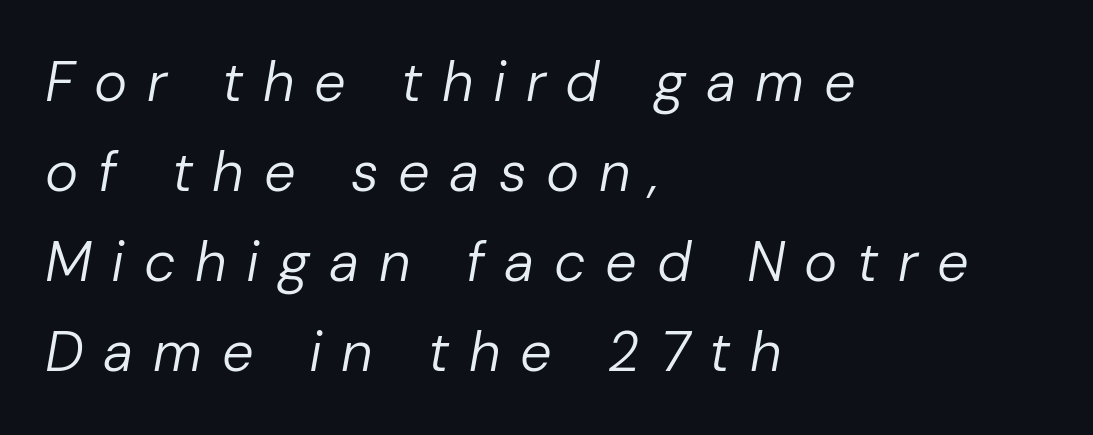
{"italic": "yes", "lean": "right", "slant_degrees": 10, "bold": "no", "weight": "regular", "width": "normal", "stroke_contrast": "low", "x_height": "medium", "monospaced": "no", "underline": "no", "align": "left", "line_spacing": "normal", "line_spacing_ratio": 1.61, "letter_spacing": "wide", "letter_spacing_em": 0.35, "glyph_px": 56}
